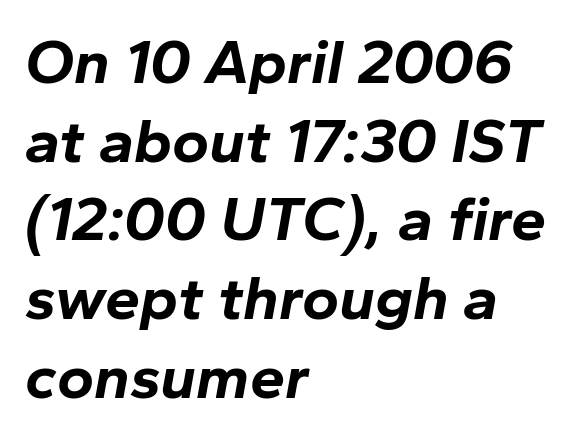
Character widths vary here, with narrow letters taking less room than wide ones. Rendered with sloped, italic letterforms. Caption: standard tracking, unaltered. The passage shown stacks its lines at a standard gap. The letters are bold, with thick, heavy strokes. The zone under the glyphs is completely vacant.
